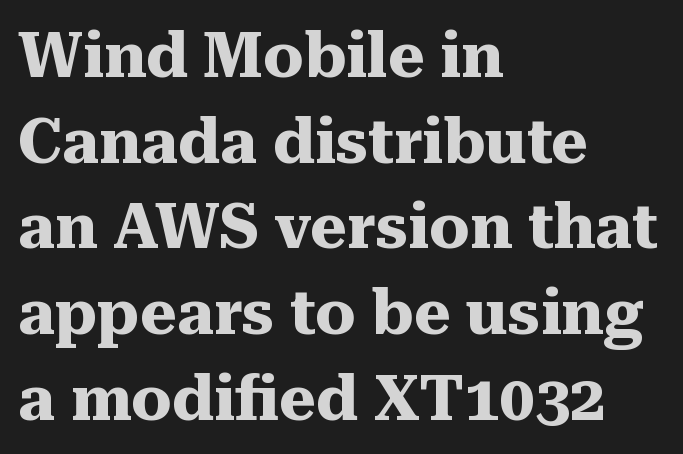
{"serif": "yes", "italic": "no", "bold": "yes", "weight": "heavy", "width": "normal", "stroke_contrast": "medium", "x_height": "medium", "monospaced": "no", "underline": "no", "align": "left", "line_spacing": "normal", "line_spacing_ratio": 1.36, "letter_spacing": "normal", "letter_spacing_em": 0.0, "glyph_px": 63}
